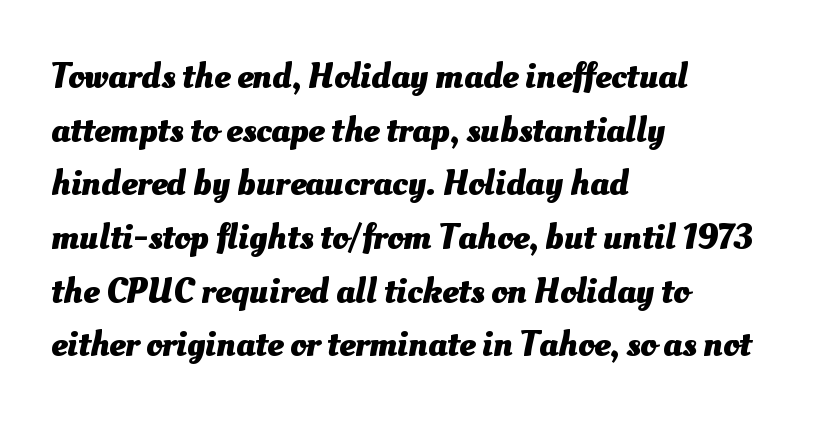
This is heavy type, rendered in bold. A typesetter would call this leading conventional body-copy spacing. A typesetter would call this zero additional tracking. The lines in this sample share a left origin and differ only in where they stop. Proportional: the letters do not fall into vertical columns. Nobody drew a line under any word here.
